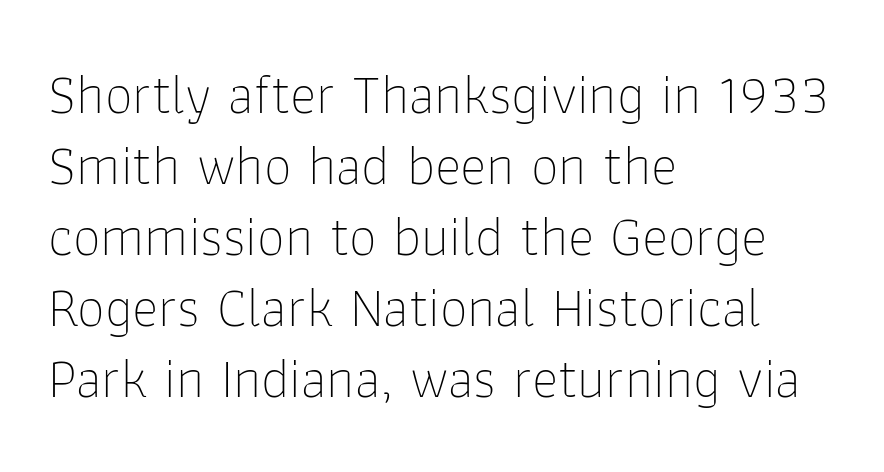
{"serif": "no", "italic": "no", "bold": "no", "weight": "thin", "width": "normal", "stroke_contrast": "low", "x_height": "medium", "monospaced": "no", "underline": "no", "align": "left", "line_spacing": "normal", "line_spacing_ratio": 1.27, "letter_spacing": "normal", "letter_spacing_em": 0.0, "glyph_px": 56}
